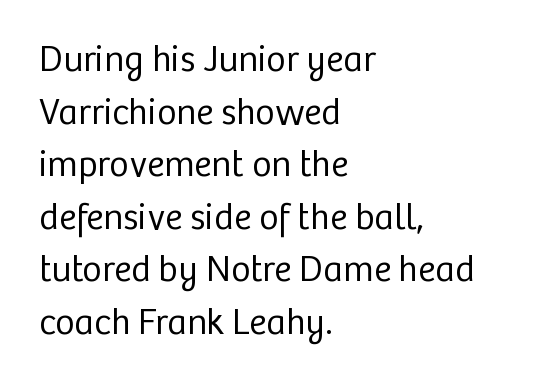
{"serif": "no", "italic": "no", "bold": "no", "weight": "regular", "width": "normal", "stroke_contrast": "low", "x_height": "medium", "monospaced": "no", "underline": "no", "align": "left", "line_spacing": "normal", "line_spacing_ratio": 1.42, "letter_spacing": "normal", "letter_spacing_em": 0.0, "glyph_px": 37}
